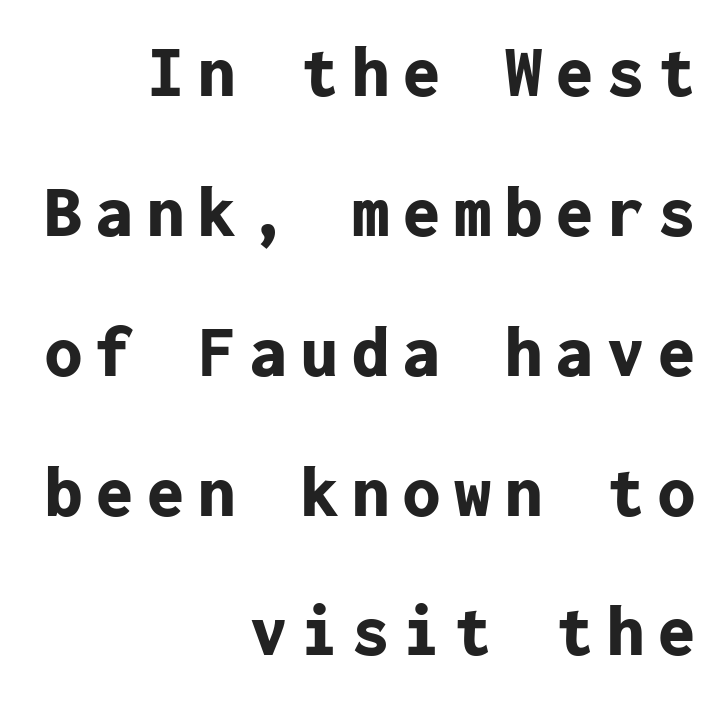
Q: Is the text bold? A: Yes.
Q: Is the text italic (slanted)? A: No, it is upright.
Q: Is the typeface a serif or a sans-serif typeface? A: Sans-serif.
Q: Is the text underlined? A: No.
Q: How is the paragraph aligned? A: Right-aligned.
Q: Width (condensed, normal, or wide)? A: Normal.
Q: Stroke contrast? A: Low.
Q: x-height? A: Medium.
Q: Monospaced? A: Yes.
